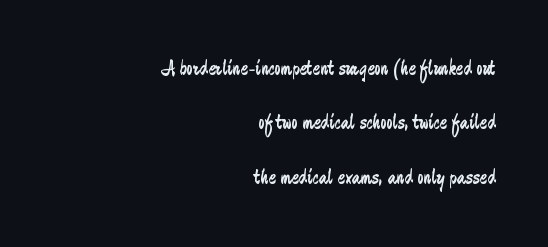
The image shows 22 px text type; set right-aligned, loose line spacing (2.47x), normal letter spacing, not underlined.
